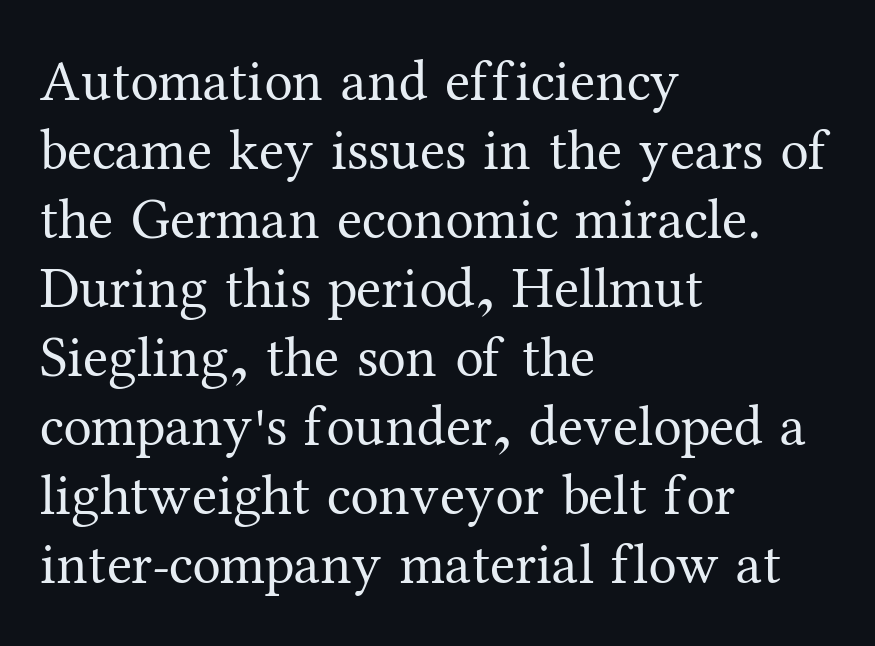
The image shows 57 px regular-weight serif type, upright; set left-aligned, line spacing 1.21x, normal letter spacing, not underlined; medium stroke contrast and a medium x-height.
